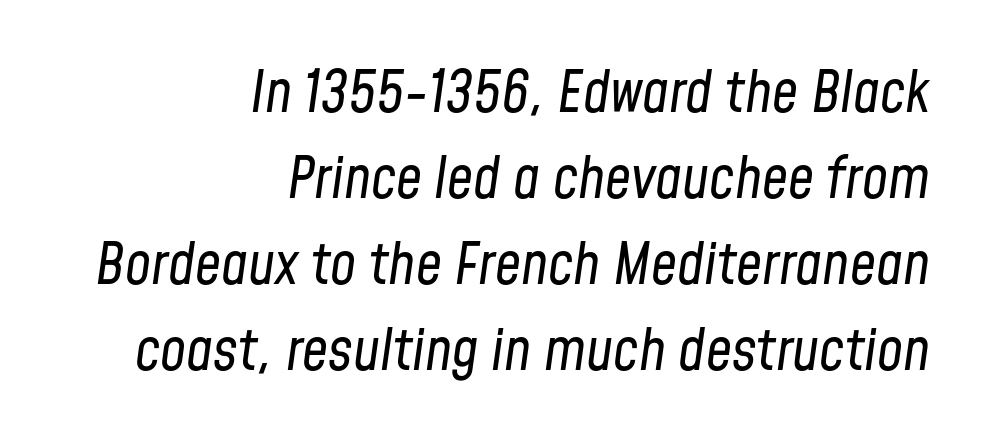
Q: Is the text bold? A: No.
Q: Is the text italic (slanted)? A: Yes, it leans right by about 8 degrees.
Q: Is the text underlined? A: No.
Q: How is the paragraph aligned? A: Right-aligned.
Q: Is the spacing between letters normal or unusually wide? A: Normal.
Q: Is the spacing between lines tight, normal or loose? A: Normal.
Q: Width (condensed, normal, or wide)? A: Condensed.
Q: Stroke contrast? A: Low.
Q: x-height? A: Medium.
Q: Monospaced? A: No.
